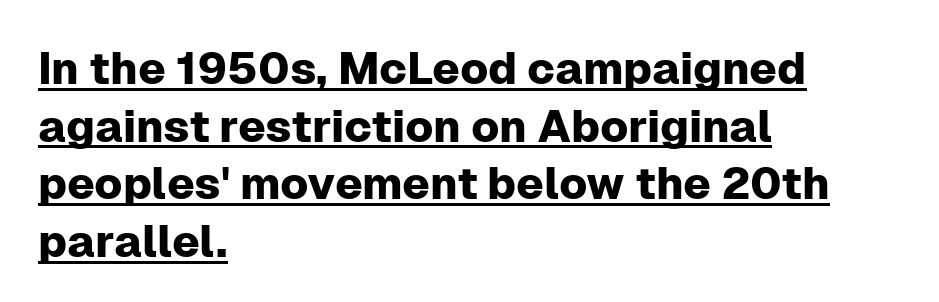
The space between consecutive lines is moderate. Here the designer chose a conventional face with non-uniform glyph widths. Serifs: no, the terminals of the letterforms are clean. Compared with a centered layout, this one pins lines to the left instead. A continuous stroke trails under the words, as in a hyperlink. Tracking here is standard; glyphs follow each other at the usual distance.
